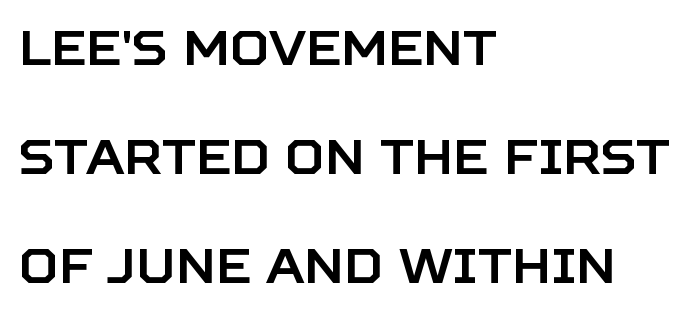
{"serif": "no", "italic": "no", "width": "normal", "stroke_contrast": "low", "x_height": "large", "monospaced": "no", "underline": "no", "align": "left", "line_spacing": "loose", "line_spacing_ratio": 2.27, "letter_spacing": "normal", "letter_spacing_em": 0.0, "glyph_px": 48}
